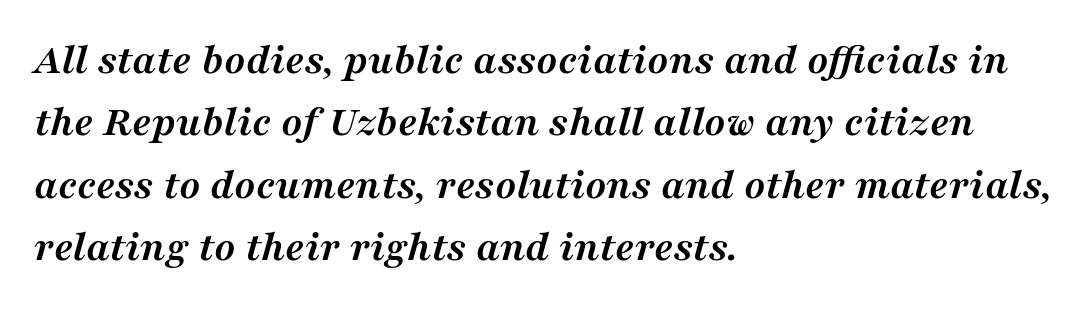
Compared with ordinary roman type, these characters are visibly tilted. Summary of vertical rhythm: regular, with standard interline spacing. Descender tails drop into unmarked territory. The letters carry serifs — small finishing strokes at the ends of their stems. One-word summary of the alignment: left.
